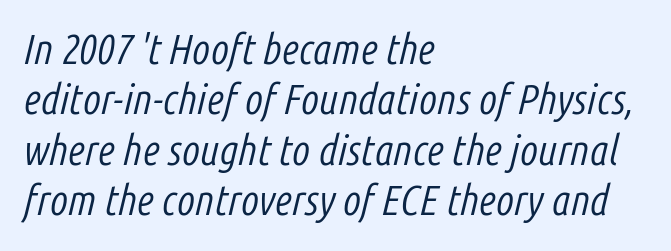
The image shows 42 px light, condensed type, italic (leaning right); set left-aligned, line spacing 1.2x, normal letter spacing, not underlined; low stroke contrast and a medium x-height.
